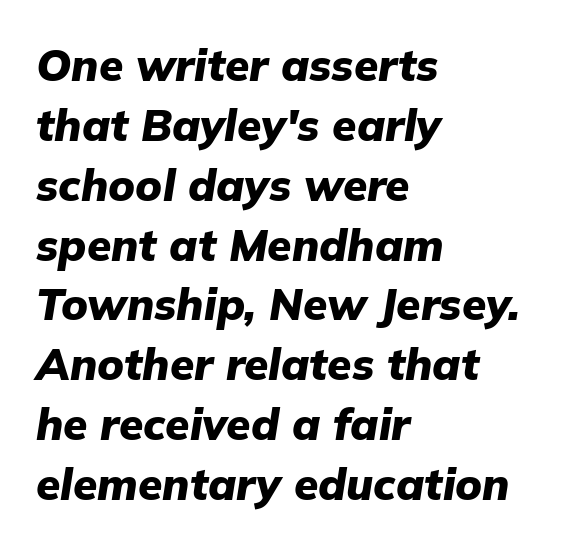
The image shows 44 px heavy type, italic (leaning right); set left-aligned, normal line spacing (1.36x), normal letter spacing, not underlined; low stroke contrast and a medium x-height.
